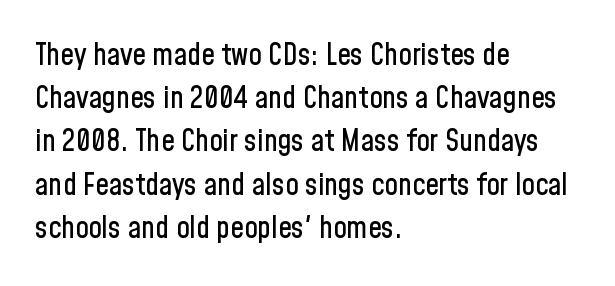
The image shows 30 px condensed sans-serif type, upright; set left-aligned, normal line spacing (1.44x), normal letter spacing, not underlined; low stroke contrast and a medium x-height.
